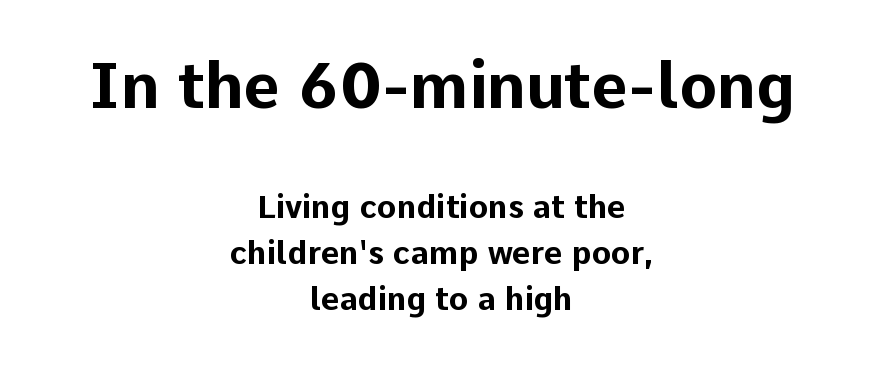
The image shows 63 px bold sans-serif type, upright; set centered, normal line spacing (1.43x), normal letter spacing, not underlined; the first (top) block is 1.97x larger; low stroke contrast and a medium x-height.
